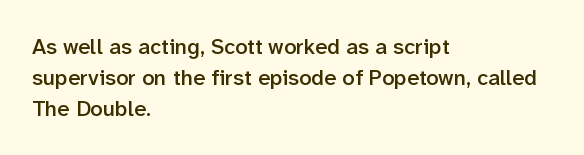
A typesetter would call this zero additional tracking. Decoration check: the copy has no underline. Set as a demibold, roughly 600 on the weight scale. The rendering uses a moderate line-height, typical for paragraphs.
